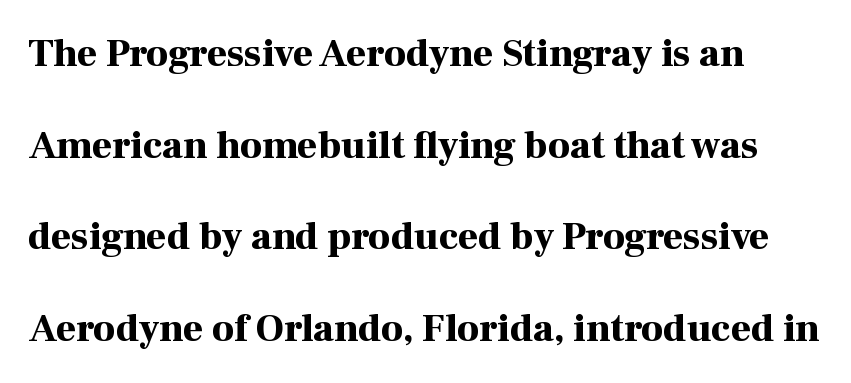
The image shows 39 px bold serif type, upright; set loose line spacing (2.35x), normal letter spacing, not underlined; high stroke contrast and a medium x-height.
